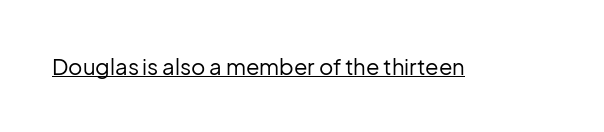
The image shows 22 px text type, upright; set normal letter spacing, underlined.
